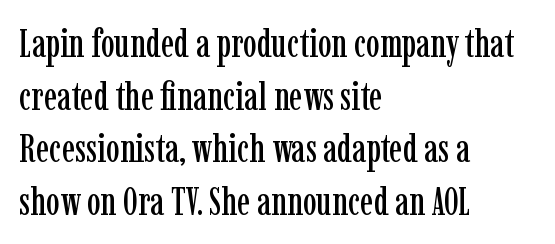
Each letter keeps its own natural width here, so spacing adapts to shape. The lines sit at an ordinary, default distance from one another. These lines were composed using upright roman letters. Each row of text sits above clean, open space. No extra tracking has been applied to these lines. Which margin do the lines hug? The left one — the right edge is uneven.
